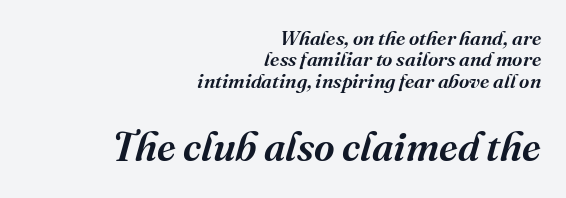
Q: Is the text bold? A: Semi-bold.
Q: Is the text italic (slanted)? A: Yes, it leans right by about 16 degrees.
Q: Is the typeface a serif or a sans-serif typeface? A: Serif.
Q: Is the text underlined? A: No.
Q: How is the paragraph aligned? A: Right-aligned.
Q: Is the spacing between letters normal or unusually wide? A: Normal.
Q: Is the spacing between lines tight, normal or loose? A: Tight.
Q: Which block of text is set in a larger size, the first (top) or the second (bottom)? A: The second (bottom) one.
Q: Width (condensed, normal, or wide)? A: Normal.
Q: Stroke contrast? A: Medium.
Q: x-height? A: Medium.
Q: Monospaced? A: No.
